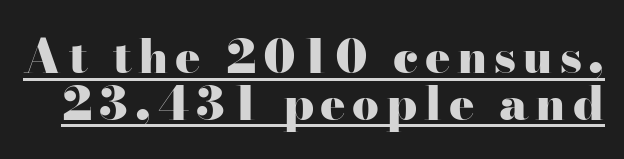
Q: Is the text bold? A: Yes.
Q: Is the text italic (slanted)? A: No, it is upright.
Q: Is the typeface a serif or a sans-serif typeface? A: Serif.
Q: Is the text underlined? A: Yes.
Q: Is the spacing between lines tight, normal or loose? A: Tight.
Q: Width (condensed, normal, or wide)? A: Wide.
Q: Stroke contrast? A: High.
Q: x-height? A: Small.
Q: Monospaced? A: No.
